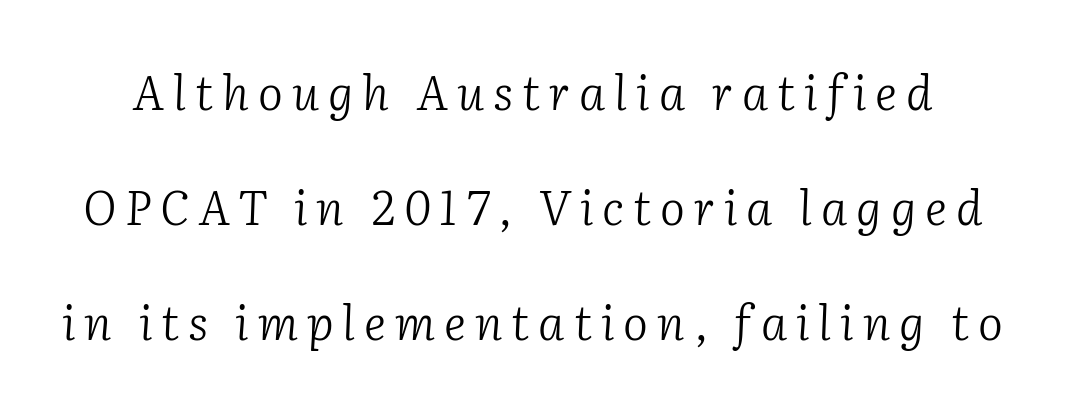
Think of a printed novel: that variable character pitch is what you see here. Stems and bowls with no extra thickness — not bold. Beneath every word, the page is bare. If you drew a line through each stem, it would be angled.
